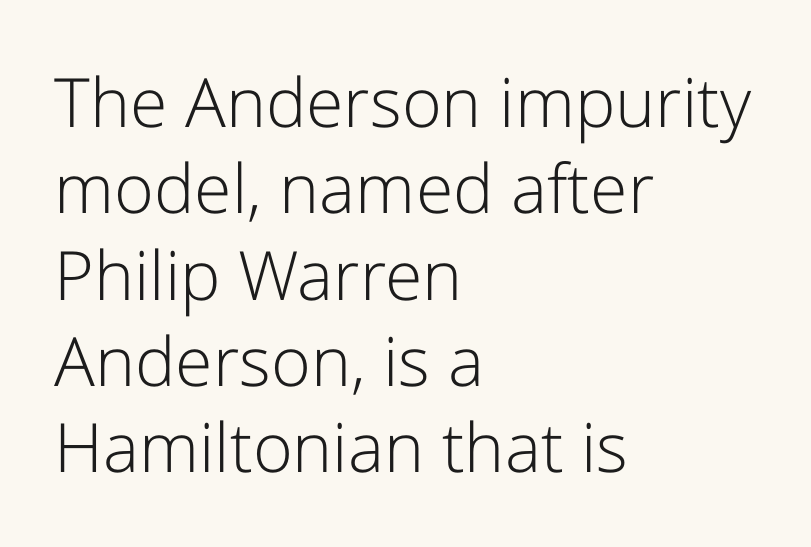
The lines sit at an ordinary, default distance from one another. The cut favours lightness, reaching ordinary text weight at its darkest. Does extra space separate the letters? No, they use regular spacing. Reading down the block, your eye returns to a fixed left position each line.
